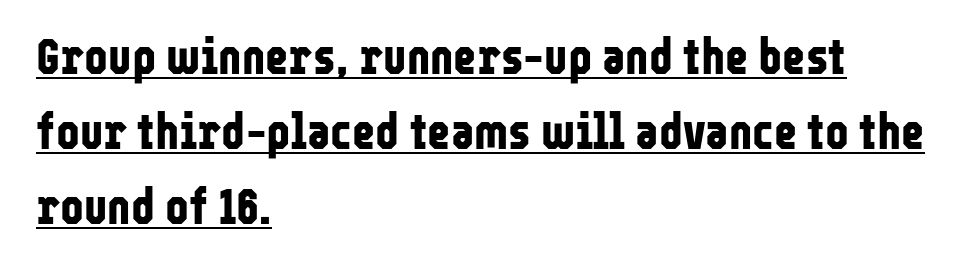
Q: Is the text bold? A: Yes.
Q: Is the text italic (slanted)? A: No, it is upright.
Q: Is the typeface a serif or a sans-serif typeface? A: Sans-serif.
Q: Is the text underlined? A: Yes.
Q: How is the paragraph aligned? A: Left-aligned.
Q: Is the spacing between letters normal or unusually wide? A: Normal.
Q: Is the spacing between lines tight, normal or loose? A: Normal.
Q: Width (condensed, normal, or wide)? A: Condensed.
Q: Stroke contrast? A: Low.
Q: x-height? A: Medium.
Q: Monospaced? A: No.
